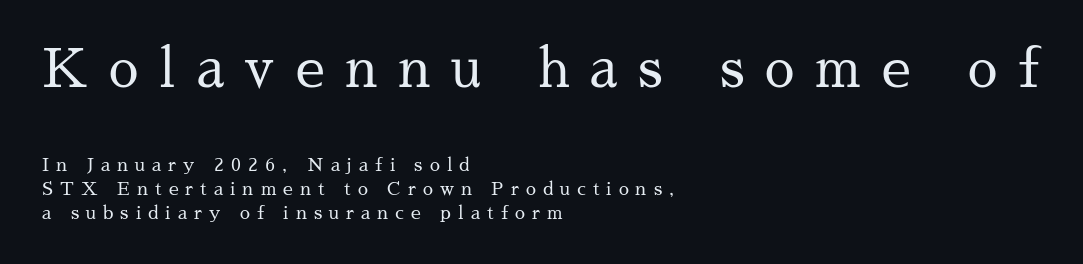
The rendering uses natural spacing where letterforms have individual widths. Observe the serifs anchoring each vertical stroke in this sample. The ragged edge is on the right, which tells us the setting is flush left. Every stem runs plumb, perpendicular to the baseline. The baseline area is clear. Notice how descenders clear the ascenders below comfortably — that's standard leading.
